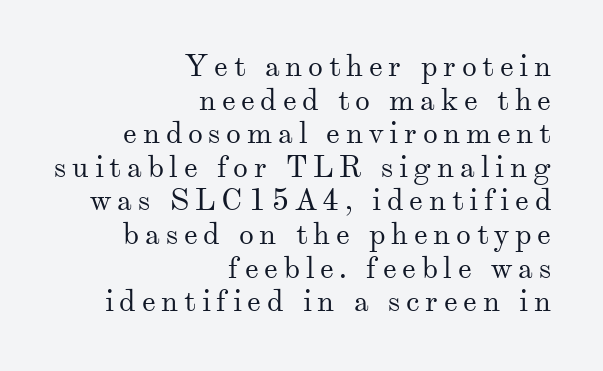
Q: Is the text bold? A: No.
Q: Is the text italic (slanted)? A: No, it is upright.
Q: Is the typeface a serif or a sans-serif typeface? A: Serif.
Q: Is the text underlined? A: No.
Q: How is the paragraph aligned? A: Right-aligned.
Q: Is the spacing between lines tight, normal or loose? A: Tight.
Q: Width (condensed, normal, or wide)? A: Normal.
Q: Stroke contrast? A: Medium.
Q: x-height? A: Small.
Q: Monospaced? A: No.
